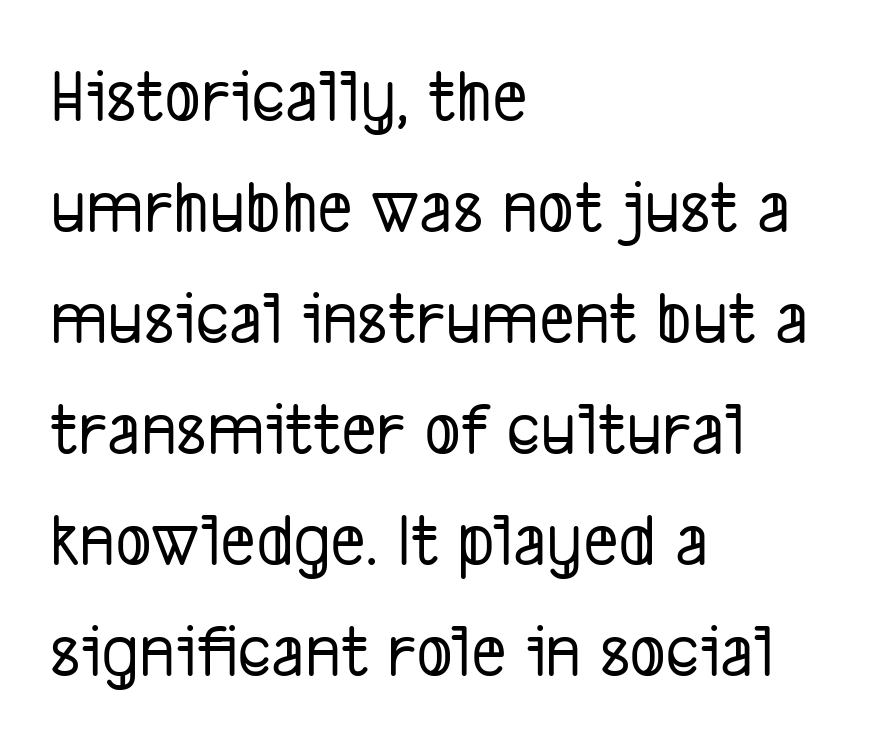
Q: Is the typeface a serif or a sans-serif typeface? A: Sans-serif.
Q: Is the text underlined? A: No.
Q: How is the paragraph aligned? A: Left-aligned.
Q: Is the spacing between letters normal or unusually wide? A: Normal.
Q: Is the spacing between lines tight, normal or loose? A: Normal.
Q: Width (condensed, normal, or wide)? A: Condensed.
Q: Stroke contrast? A: Low.
Q: x-height? A: Medium.
Q: Monospaced? A: No.
